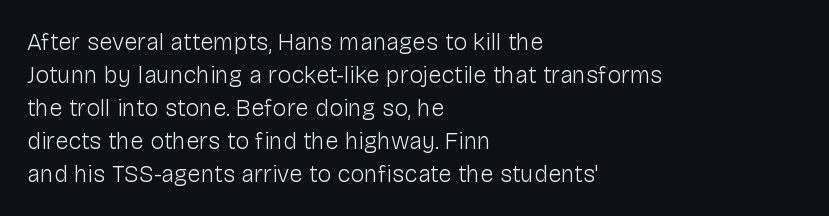
{"italic": "no", "bold": "no", "underline": "no", "align": "left", "line_spacing": "normal", "line_spacing_ratio": 1.37, "letter_spacing": "normal", "letter_spacing_em": 0.0, "glyph_px": 24}
